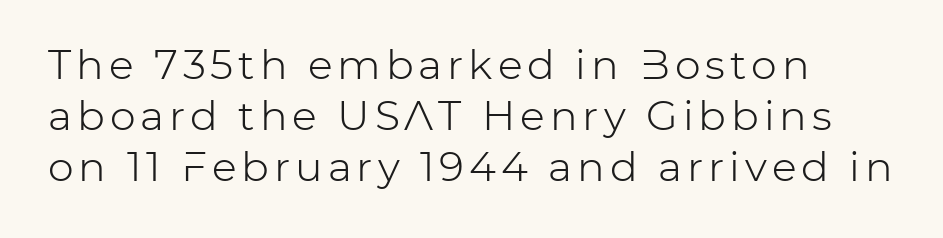
{"serif": "no", "italic": "no", "bold": "no", "weight": "light", "width": "normal", "stroke_contrast": "low", "x_height": "medium", "monospaced": "no", "underline": "no", "align": "left", "line_spacing": "normal", "line_spacing_ratio": 1.25, "glyph_px": 41}
